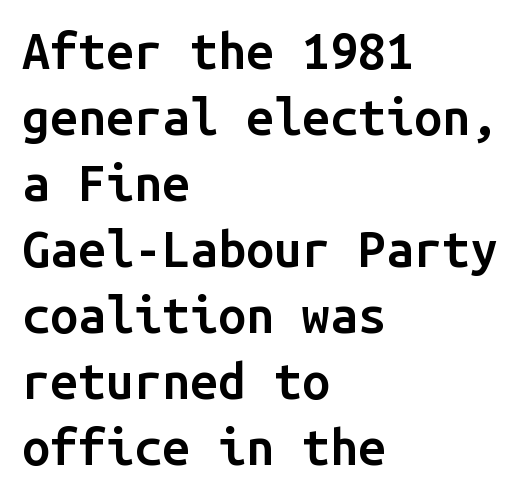
{"serif": "no", "italic": "no", "bold": "semi", "weight": "semibold", "width": "normal", "stroke_contrast": "low", "x_height": "medium", "monospaced": "yes", "underline": "no", "align": "left", "line_spacing": "normal", "line_spacing_ratio": 1.32, "letter_spacing": "normal", "letter_spacing_em": 0.0, "glyph_px": 50}
